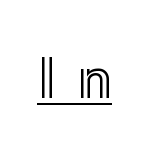
A typesetter would call this proportional, since set widths differ per character. Nope, not italic — everything's standing straight. Is the letter spacing exaggerated? Yes — the characters are pushed far apart. This rendering features underlined lettering.
